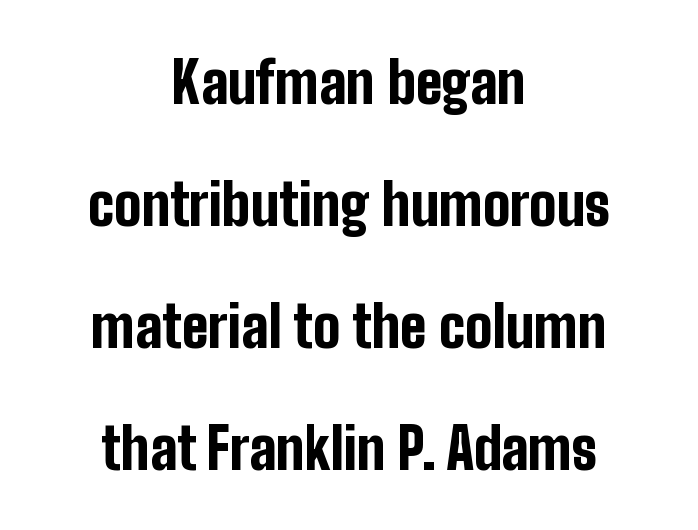
The image shows 57 px bold, condensed sans-serif type, upright; set centered, loose line spacing (2.14x), normal letter spacing, not underlined; low stroke contrast and a medium x-height.
